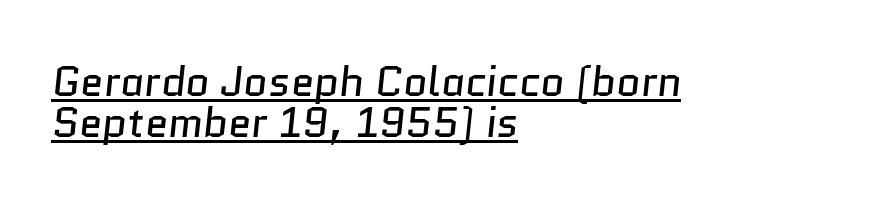
Line starts are locked; line ends wander. Do the characters align in a grid? No, the font is proportional. Compared with undecorated copy, this sample adds a rule below the words. Here the glyphs are tracked normally, forming tight word shapes. Line spacing here is tight.
